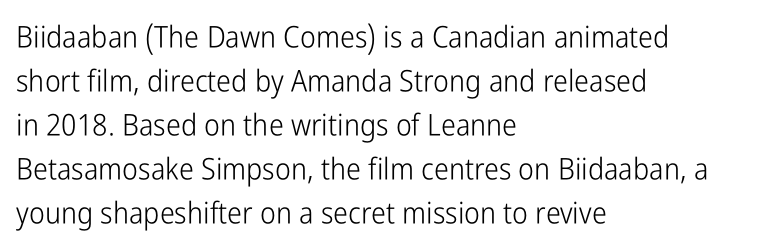
The letters stand straight up with perfectly vertical stems. Every row of glyphs begins at an identical x-position on the left. Do the characters align in a grid? No, the font is proportional. Default kerning and tracking; the words read as compact shapes. The foot of each line stays bare and open.
